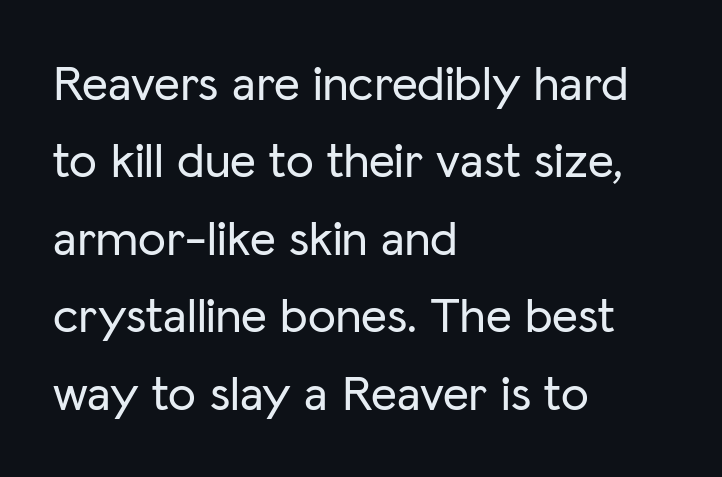
The image shows 50 px sans-serif type, upright; set left-aligned, normal line spacing (1.55x), normal letter spacing, not underlined; low stroke contrast and a medium x-height.
